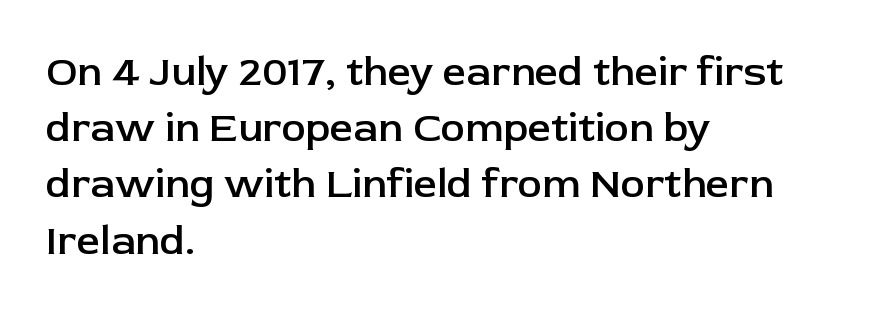
Q: Is the text bold? A: Semi-bold.
Q: Is the text italic (slanted)? A: No, it is upright.
Q: Is the typeface a serif or a sans-serif typeface? A: Sans-serif.
Q: Is the text underlined? A: No.
Q: How is the paragraph aligned? A: Left-aligned.
Q: Is the spacing between letters normal or unusually wide? A: Normal.
Q: Is the spacing between lines tight, normal or loose? A: Normal.
Q: Width (condensed, normal, or wide)? A: Normal.
Q: Stroke contrast? A: Low.
Q: x-height? A: Medium.
Q: Monospaced? A: No.
